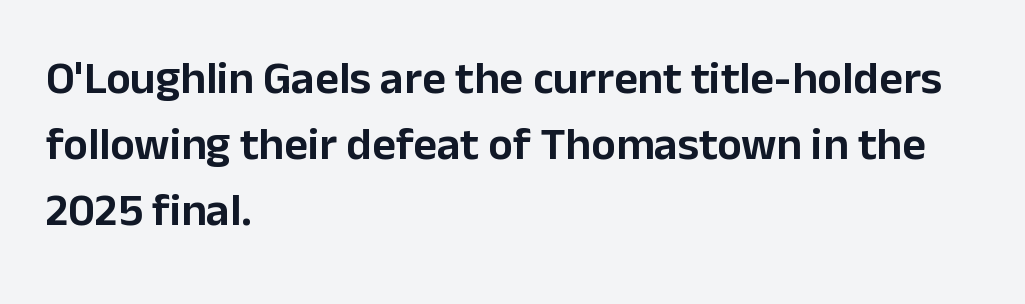
{"serif": "no", "italic": "no", "width": "normal", "stroke_contrast": "low", "x_height": "medium", "monospaced": "no", "underline": "no", "align": "left", "line_spacing": "normal", "line_spacing_ratio": 1.44, "letter_spacing": "normal", "letter_spacing_em": 0.0, "glyph_px": 46}
